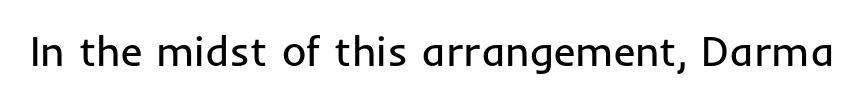
Note: no serifs on the glyphs. The zone under the glyphs is completely vacant. These lines are rendered in a variable-pitch font. The letters stand straight up with perfectly vertical stems.
